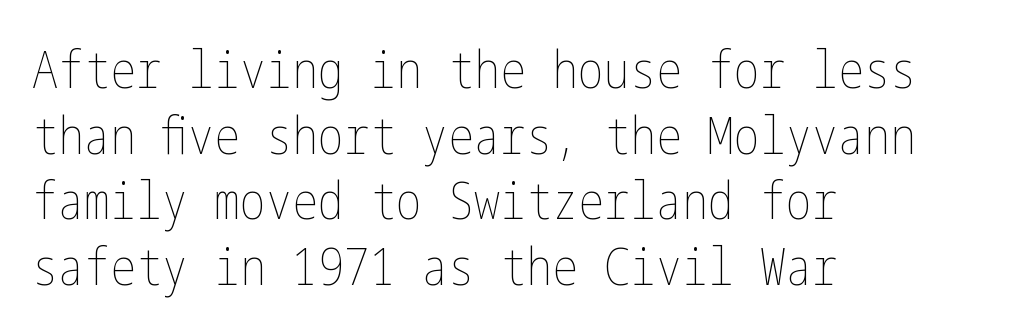
{"italic": "no", "bold": "no", "weight": "thin", "width": "condensed", "stroke_contrast": "low", "x_height": "medium", "underline": "no", "align": "left", "line_spacing": "normal", "line_spacing_ratio": 1.26, "letter_spacing": "normal", "letter_spacing_em": 0.0, "glyph_px": 52}
